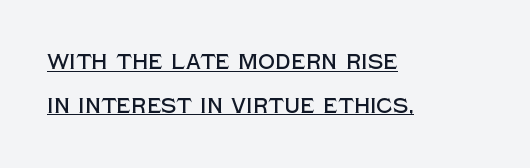
The image shows 21 px text type, upright; set left-aligned, loose line spacing (2.08x), normal letter spacing, underlined.
